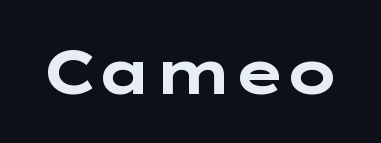
The image shows 61 px bold, wide sans-serif type, upright; set normal letter spacing, not underlined; low stroke contrast and a medium x-height.
